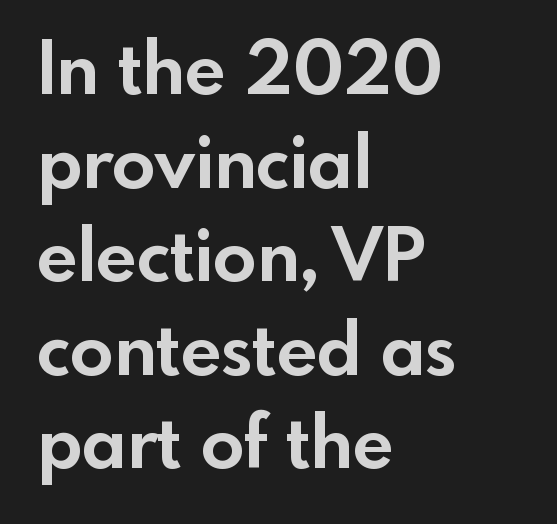
Regular leading. In CSS terms this would be text-align: left. The string is rendered with underlining switched off. In terms of weight, the rendering is a true, heavy bold.
